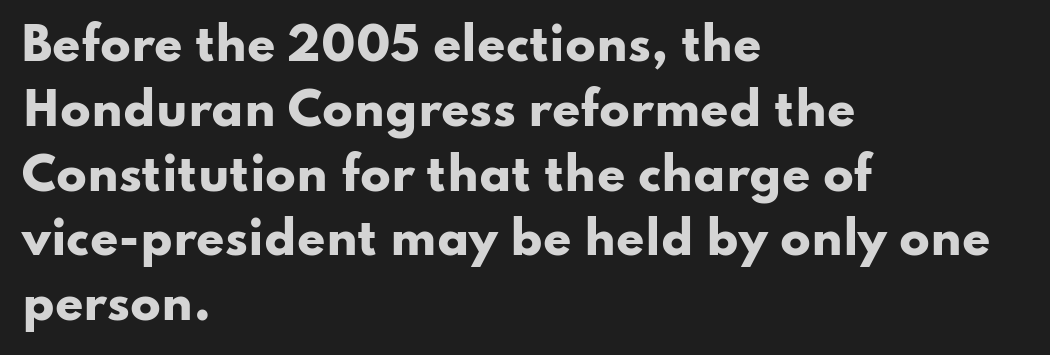
{"serif": "no", "italic": "no", "bold": "yes", "weight": "heavy", "width": "wide", "stroke_contrast": "low", "x_height": "small", "monospaced": "no", "underline": "no", "align": "left", "line_spacing": "normal", "line_spacing_ratio": 1.44, "letter_spacing": "normal", "letter_spacing_em": 0.0, "glyph_px": 45}
